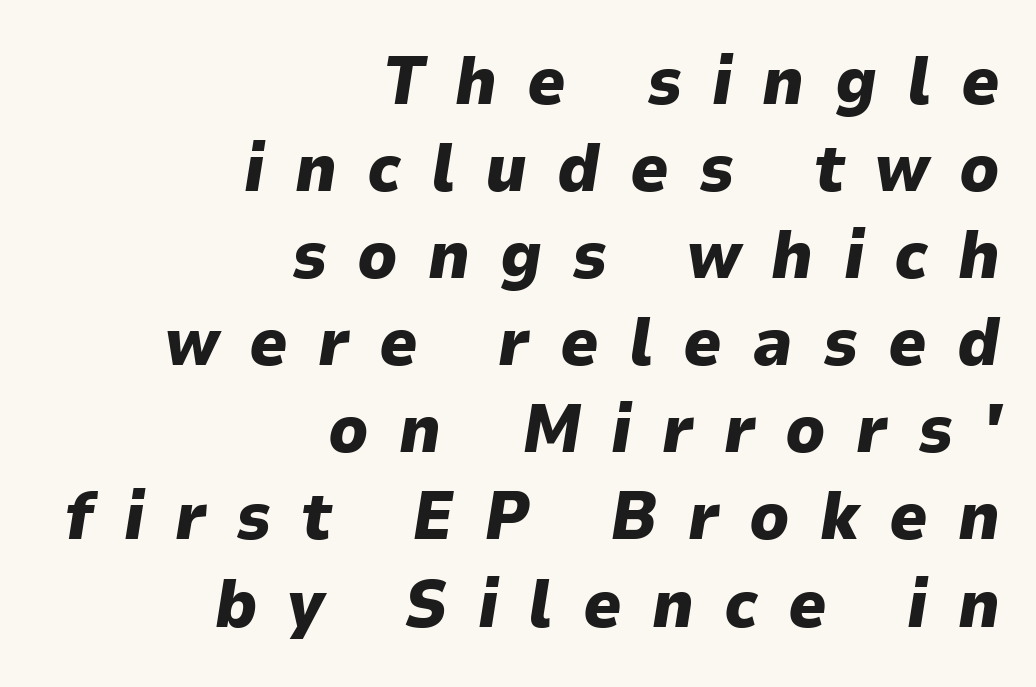
{"italic": "yes", "lean": "right", "slant_degrees": 9, "bold": "yes", "weight": "heavy", "width": "normal", "stroke_contrast": "low", "x_height": "medium", "monospaced": "no", "underline": "no", "align": "right", "line_spacing": "normal", "line_spacing_ratio": 1.3, "letter_spacing": "wide", "letter_spacing_em": 0.45, "glyph_px": 67}
